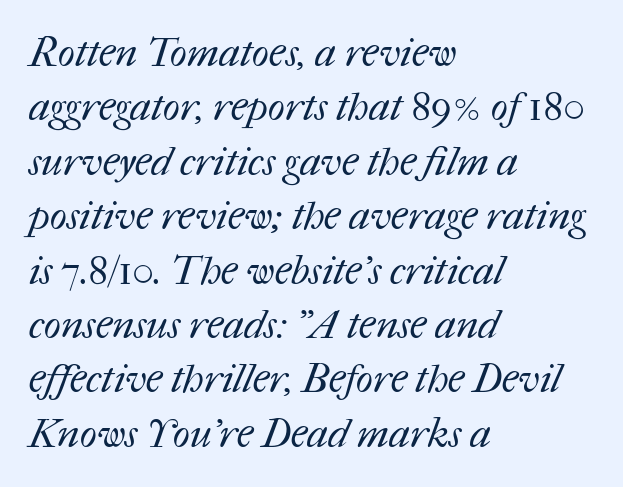
Q: Is the text bold? A: No.
Q: Is the text underlined? A: No.
Q: How is the paragraph aligned? A: Left-aligned.
Q: Is the spacing between letters normal or unusually wide? A: Normal.
Q: Is the spacing between lines tight, normal or loose? A: Normal.
Q: Width (condensed, normal, or wide)? A: Normal.
Q: Stroke contrast? A: Medium.
Q: x-height? A: Medium.
Q: Monospaced? A: No.
